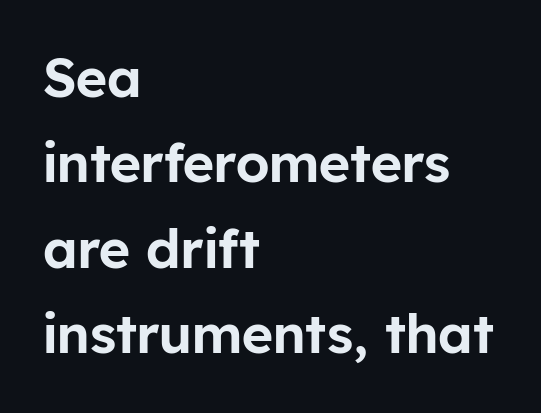
{"serif": "no", "italic": "no", "width": "normal", "stroke_contrast": "low", "x_height": "medium", "monospaced": "no", "underline": "no", "align": "left", "line_spacing": "normal", "line_spacing_ratio": 1.58, "letter_spacing": "normal", "letter_spacing_em": 0.0, "glyph_px": 54}
